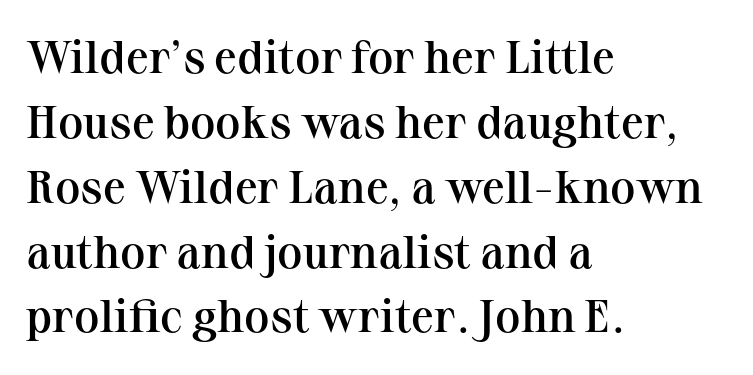
Q: Is the text bold? A: Semi-bold.
Q: Is the text italic (slanted)? A: No, it is upright.
Q: Is the typeface a serif or a sans-serif typeface? A: Serif.
Q: Is the text underlined? A: No.
Q: How is the paragraph aligned? A: Left-aligned.
Q: Is the spacing between letters normal or unusually wide? A: Normal.
Q: Is the spacing between lines tight, normal or loose? A: Normal.
Q: Width (condensed, normal, or wide)? A: Normal.
Q: Stroke contrast? A: Medium.
Q: x-height? A: Medium.
Q: Monospaced? A: No.
